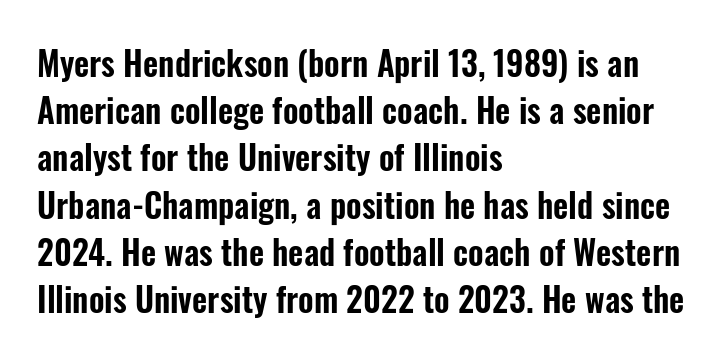
Q: Is the text italic (slanted)? A: No, it is upright.
Q: Is the typeface a serif or a sans-serif typeface? A: Sans-serif.
Q: Is the text underlined? A: No.
Q: How is the paragraph aligned? A: Left-aligned.
Q: Is the spacing between letters normal or unusually wide? A: Normal.
Q: Is the spacing between lines tight, normal or loose? A: Normal.
Q: Width (condensed, normal, or wide)? A: Condensed.
Q: Stroke contrast? A: Low.
Q: x-height? A: Medium.
Q: Monospaced? A: No.
